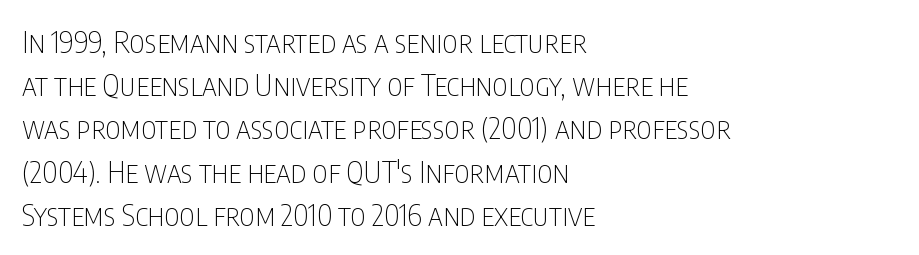
The image shows 30 px thin, condensed sans-serif type, upright; set left-aligned, normal line spacing (1.44x), normal letter spacing, not underlined; low stroke contrast and a large x-height.
